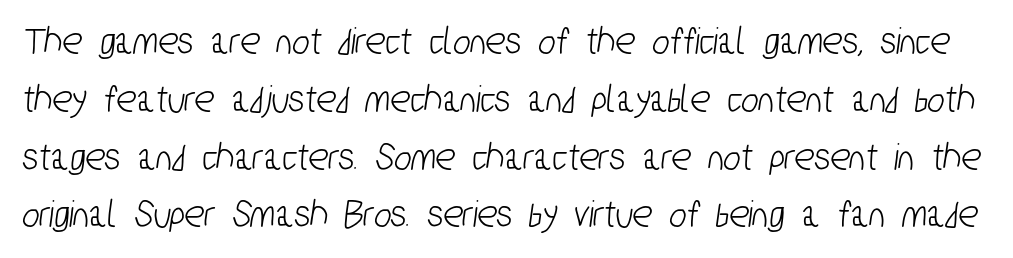
{"serif": "no", "width": "condensed", "stroke_contrast": "low", "x_height": "medium", "monospaced": "no", "underline": "no", "line_spacing": "normal", "line_spacing_ratio": 1.41, "letter_spacing": "normal", "letter_spacing_em": 0.0, "glyph_px": 41}
